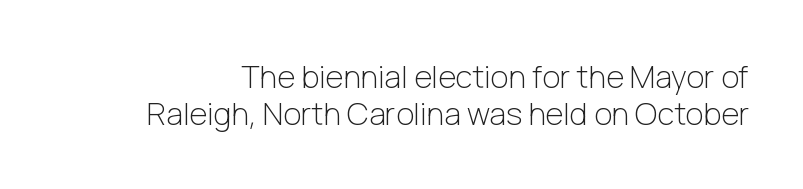
Q: Is the text bold? A: No.
Q: Is the text italic (slanted)? A: No, it is upright.
Q: Is the typeface a serif or a sans-serif typeface? A: Sans-serif.
Q: Is the text underlined? A: No.
Q: Is the spacing between letters normal or unusually wide? A: Normal.
Q: Width (condensed, normal, or wide)? A: Normal.
Q: Stroke contrast? A: Low.
Q: x-height? A: Medium.
Q: Monospaced? A: No.
